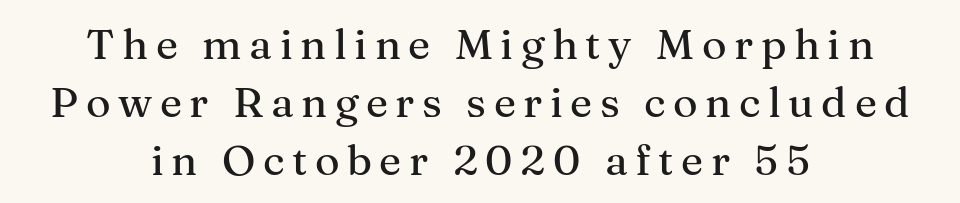
Plain, unruled lines of type. The rag falls on both sides of this text block equally. The type sits square on the baseline with zero lean. Stroke terminals: seriffed. This sample keeps an unexceptional amount of space between lines. Looks like regular typesetting: each glyph gets only the width it needs.
